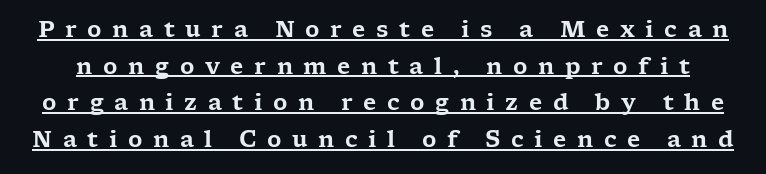
Q: Is the text italic (slanted)? A: No, it is upright.
Q: Is the text underlined? A: Yes.
Q: Is the spacing between letters normal or unusually wide? A: Unusually wide.
Q: Is the spacing between lines tight, normal or loose? A: Normal.
